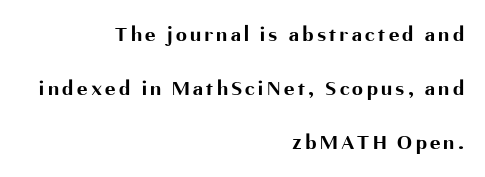
{"italic": "no", "bold": "yes", "underline": "no", "align": "right", "line_spacing": "loose", "line_spacing_ratio": 2.46, "glyph_px": 22}
